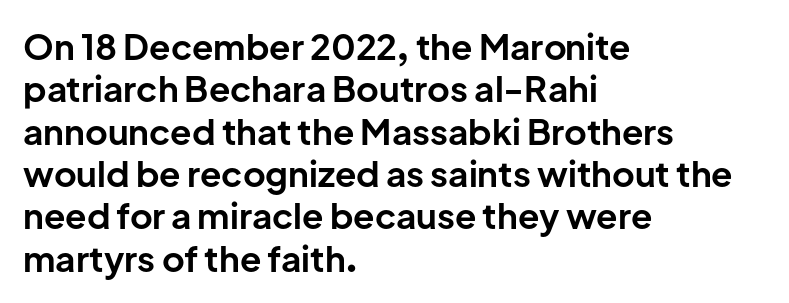
Q: Is the text bold? A: Yes.
Q: Is the text italic (slanted)? A: No, it is upright.
Q: Is the typeface a serif or a sans-serif typeface? A: Sans-serif.
Q: Is the text underlined? A: No.
Q: How is the paragraph aligned? A: Left-aligned.
Q: Is the spacing between letters normal or unusually wide? A: Normal.
Q: Width (condensed, normal, or wide)? A: Normal.
Q: Stroke contrast? A: Low.
Q: x-height? A: Medium.
Q: Monospaced? A: No.
